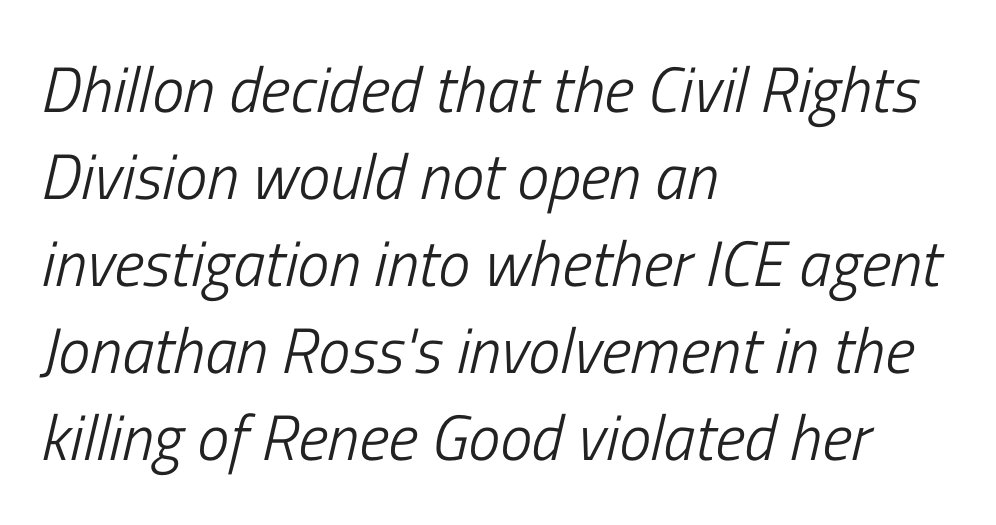
Q: Is the text bold? A: No.
Q: Is the text italic (slanted)? A: Yes, it leans right by about 13 degrees.
Q: Is the text underlined? A: No.
Q: How is the paragraph aligned? A: Left-aligned.
Q: Is the spacing between letters normal or unusually wide? A: Normal.
Q: Is the spacing between lines tight, normal or loose? A: Normal.
Q: Width (condensed, normal, or wide)? A: Condensed.
Q: Stroke contrast? A: Low.
Q: x-height? A: Medium.
Q: Monospaced? A: No.
